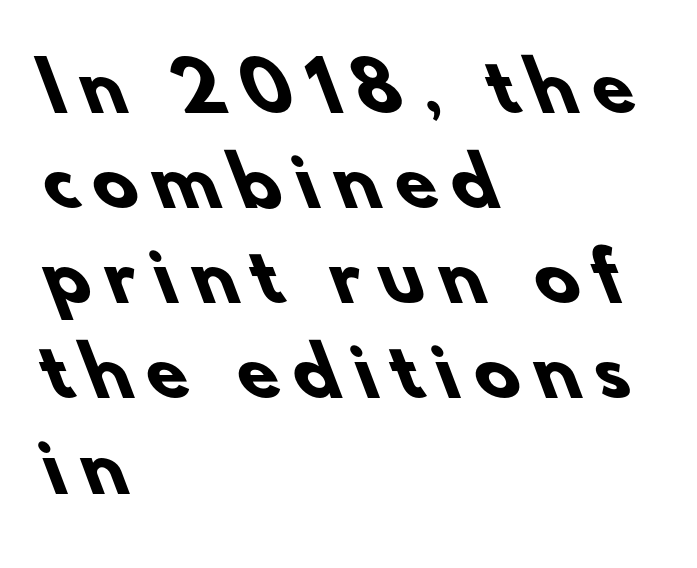
{"serif": "no", "bold": "yes", "weight": "heavy", "width": "normal", "stroke_contrast": "low", "x_height": "small", "monospaced": "no", "underline": "no", "align": "left", "line_spacing": "normal", "line_spacing_ratio": 1.42, "letter_spacing": "wide", "letter_spacing_em": 0.24, "glyph_px": 67}
